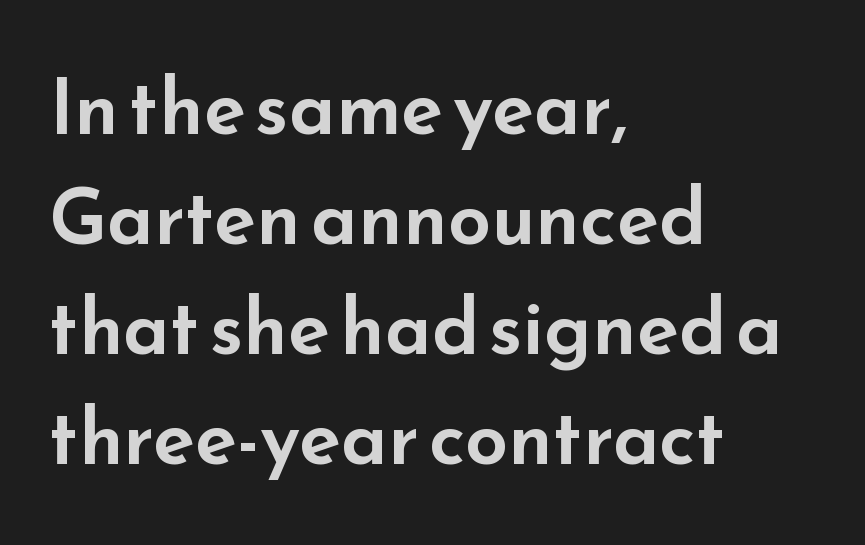
The face used here is a sans, in the tradition of grotesques and geometrics. The type is set solid horizontally, with unmodified tracking. Where is the straight margin? On the left. The block of text has a typical density, with ordinary space between rows. Each letter keeps its own natural width here, so spacing adapts to shape.
